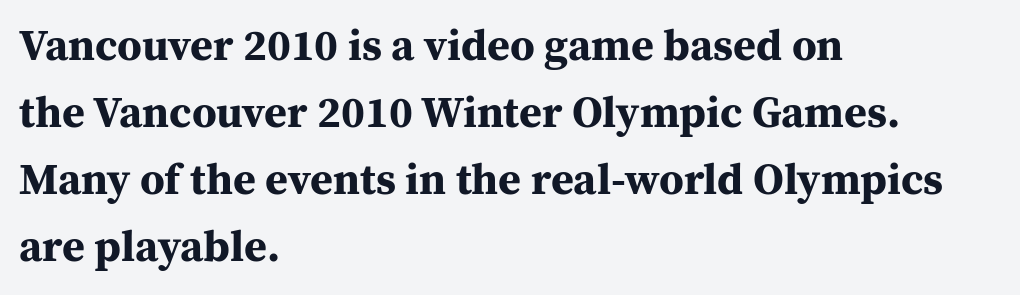
The image shows 44 px bold serif type, upright; set left-aligned, normal line spacing (1.52x), normal letter spacing, not underlined; medium stroke contrast and a medium x-height.
